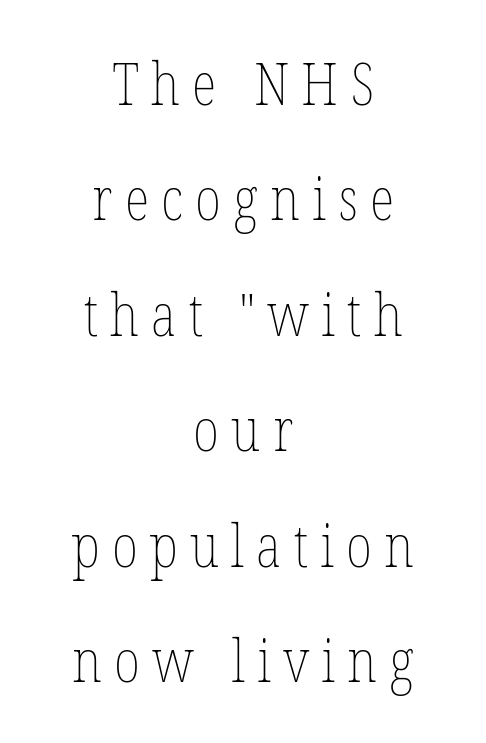
Q: Is the text bold? A: No.
Q: Is the text italic (slanted)? A: No, it is upright.
Q: Is the text underlined? A: No.
Q: How is the paragraph aligned? A: Centered.
Q: Is the spacing between letters normal or unusually wide? A: Unusually wide.
Q: Is the spacing between lines tight, normal or loose? A: Loose.
Q: Width (condensed, normal, or wide)? A: Condensed.
Q: Stroke contrast? A: Low.
Q: x-height? A: Medium.
Q: Monospaced? A: No.
